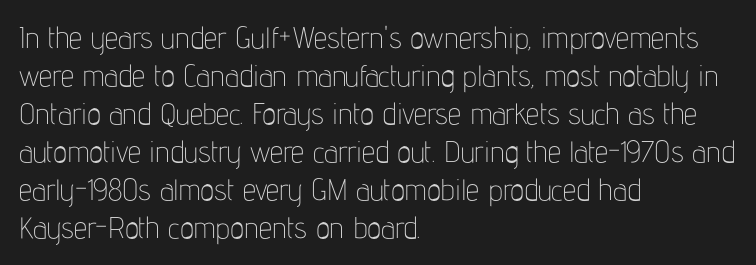
The image shows 30 px thin, condensed sans-serif type, upright; set left-aligned, normal line spacing (1.27x), normal letter spacing, not underlined; low stroke contrast and a medium x-height.
